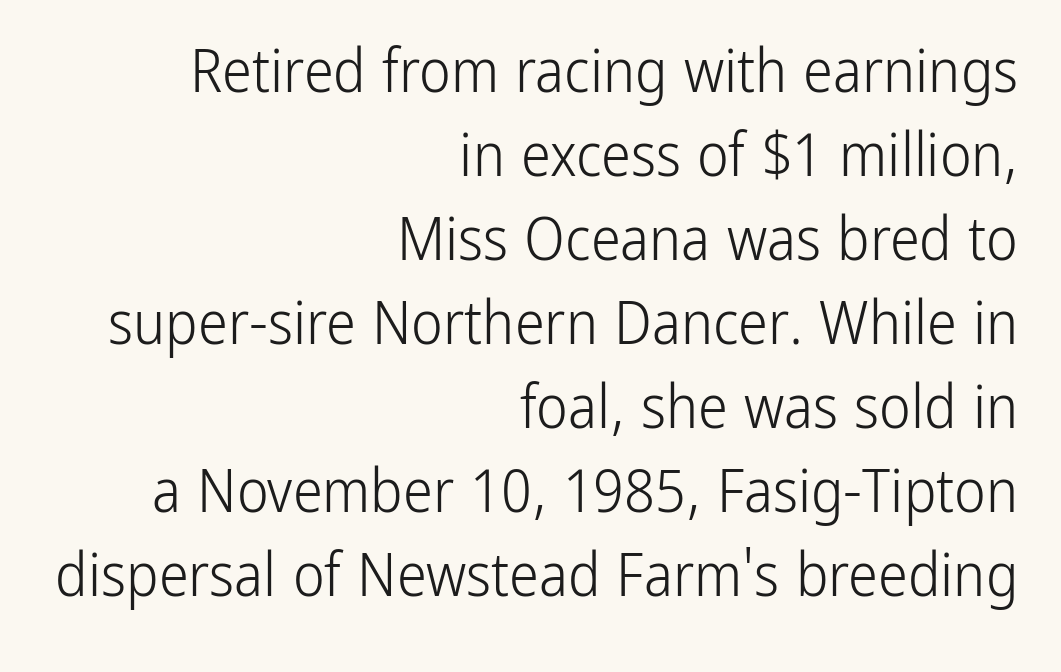
Clear beneath every line of the passage. Tall strokes in this sample are plumb rather than angled. This sample has the flowing, uneven cadence of proportional lettering. Line endings align vertically; line beginnings do not.
